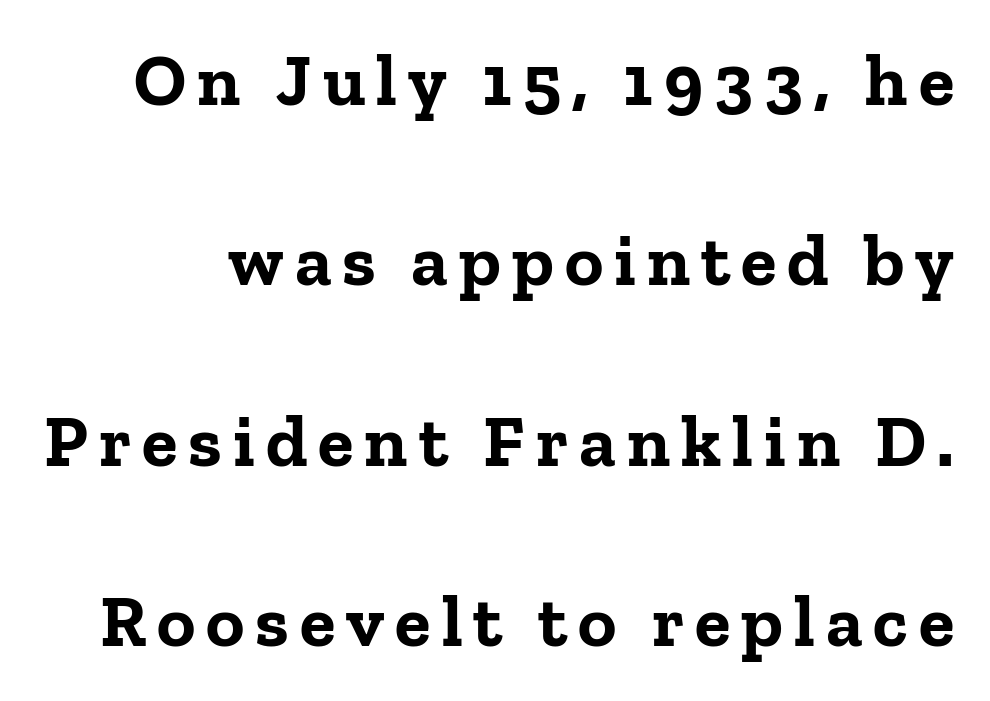
Vertically, the passage feels expansive, rows floating well apart. I'd describe the lettering as bold — thick and assertive. The face used here is proportionally spaced, like ordinary book or web type. The baseline area is clear. This is roman type, the default non-slanted kind. Yep, those are serifs on the letters.
